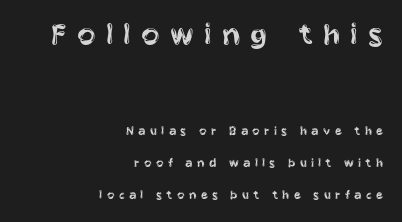
The image shows 34 px regular-weight, condensed sans-serif type, upright; set right-aligned, loose line spacing (2.28x), unusually wide letter spacing (+0.3 em), not underlined; the first (top) block is 2.43x larger; low stroke contrast and a large x-height.
